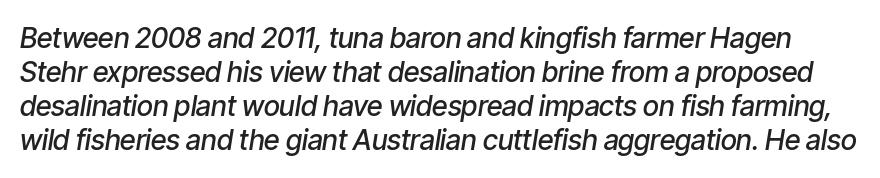
{"italic": "yes", "lean": "right", "slant_degrees": 9, "bold": "semi", "weight": "semibold", "width": "condensed", "stroke_contrast": "low", "x_height": "medium", "monospaced": "no", "underline": "no", "line_spacing_ratio": 1.22, "letter_spacing": "normal", "letter_spacing_em": 0.0, "glyph_px": 28}
